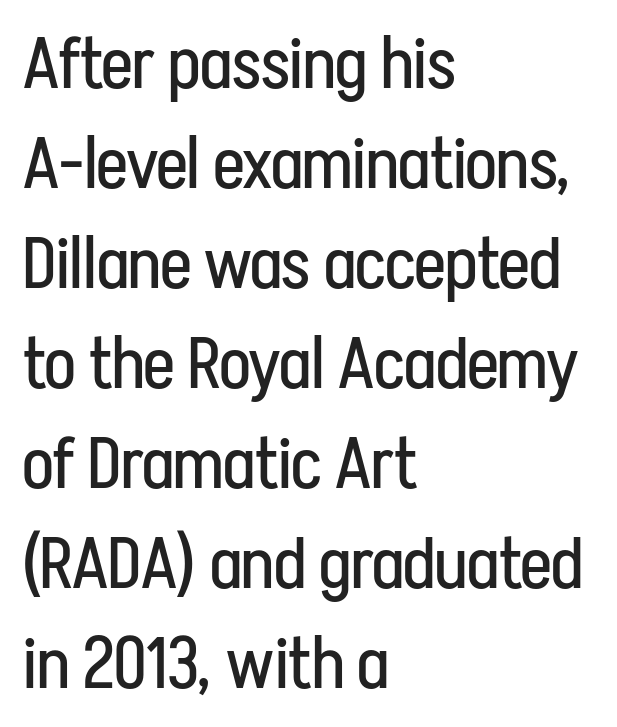
The image shows 72 px regular-weight, condensed sans-serif type, upright; set left-aligned, normal line spacing (1.39x), normal letter spacing, not underlined; low stroke contrast and a medium x-height.
